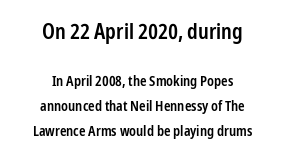
{"italic": "no", "bold": "semi", "underline": "no", "align": "center", "line_spacing_ratio": 1.81, "letter_spacing": "normal", "letter_spacing_em": 0.0, "larger_block": "first", "size_ratio": 1.5, "glyph_px": 21}
